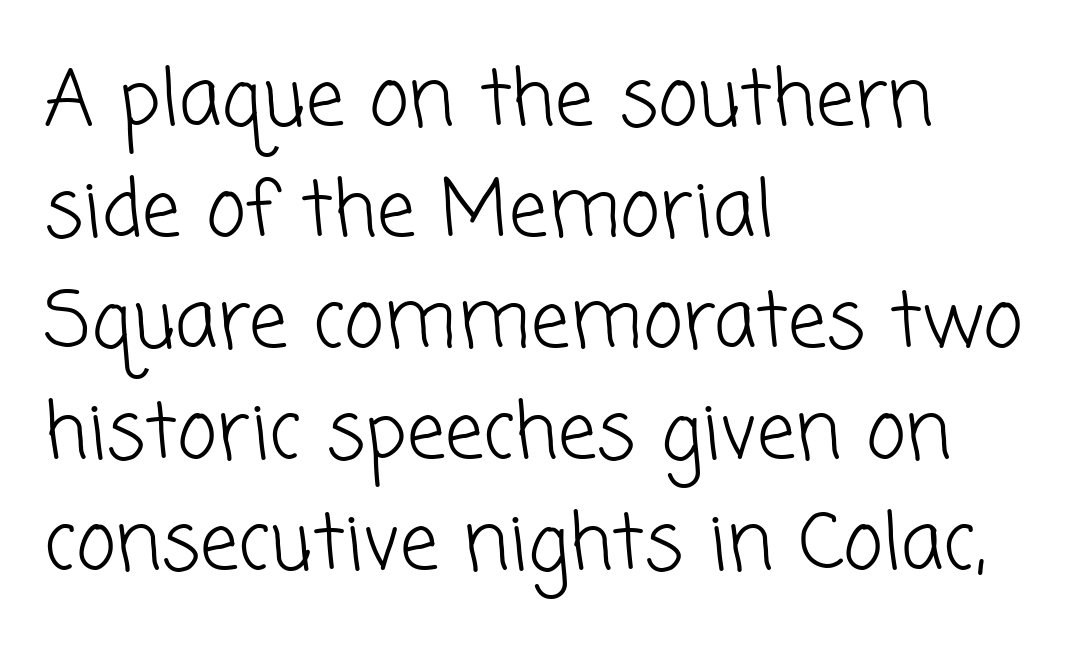
The image shows 77 px light sans-serif type; set left-aligned, normal line spacing (1.44x), normal letter spacing, not underlined; low stroke contrast and a medium x-height.
